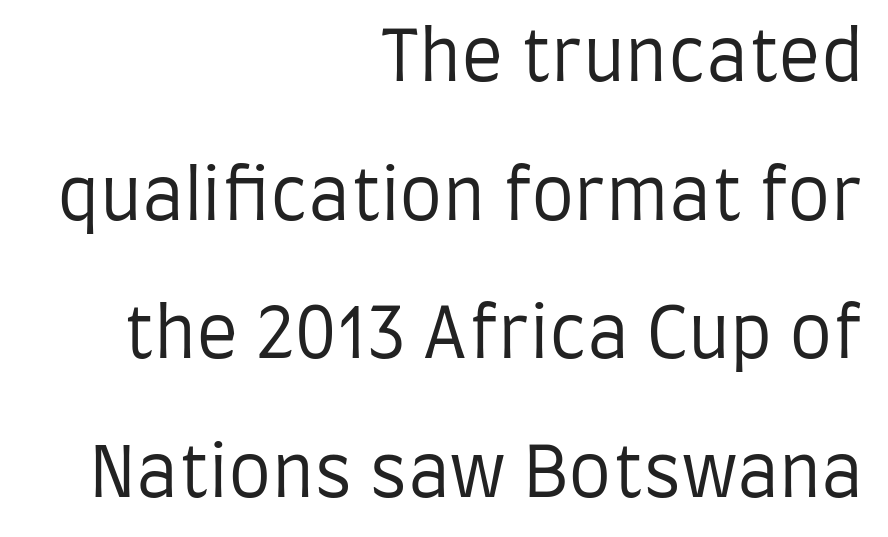
Serif or sans? Sans — the stroke terminals are bare. This is roman type, the default non-slanted kind. The letterforms sit shoulder to shoulder at normal distance. Any mark beneath the type? The region is blank. The leading is generous, giving the passage an open texture.
